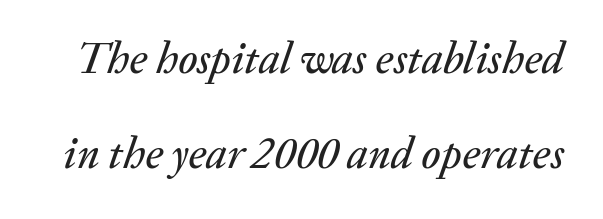
The image shows 44 px text type, italic (leaning right); set loose line spacing (2.17x), normal letter spacing, not underlined; medium stroke contrast and a medium x-height.
